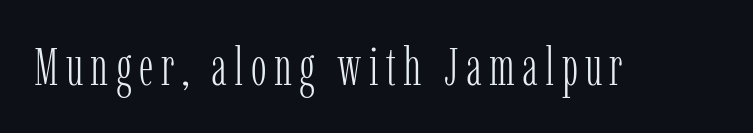
Examine the stroke ends and you'll spot serifs. Italic: no, the glyphs are upright roman. Is the stroke heavy? The answer is a plain regular-or-lighter. The specimen omits any rule beneath the text block's lines. These lines are rendered in a variable-pitch font.
